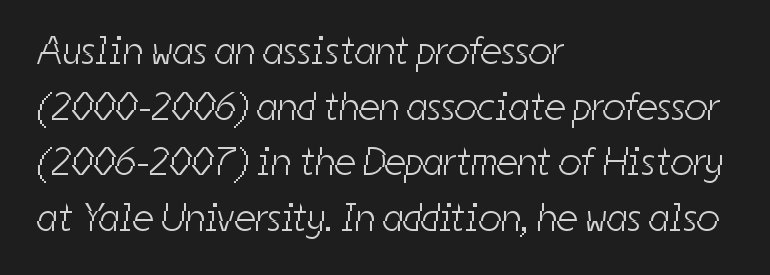
The rows are spaced the way most documents space them. The text was rendered using a sans face with plain stroke endings. Here the designer chose a conventional face with non-uniform glyph widths. A quiet, ordinary-to-light weight characterises the typeface.
